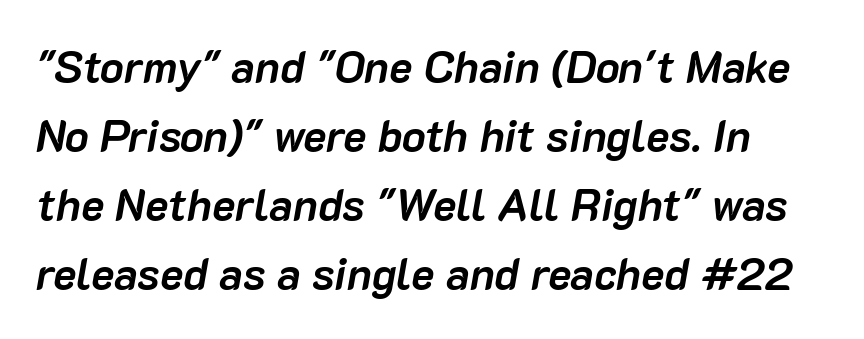
The image shows 44 px semibold type, italic (leaning right); set normal line spacing (1.57x), normal letter spacing, not underlined; low stroke contrast and a medium x-height.
